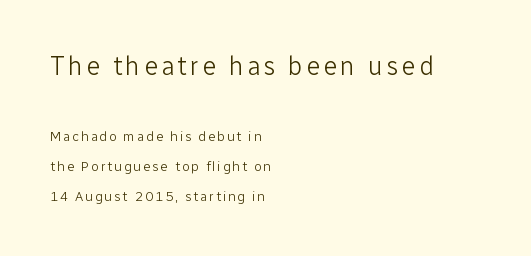
The image shows 26 px text type, upright; set left-aligned, loose line spacing (2.16x), not underlined; the first (top) block is 1.86x larger.
